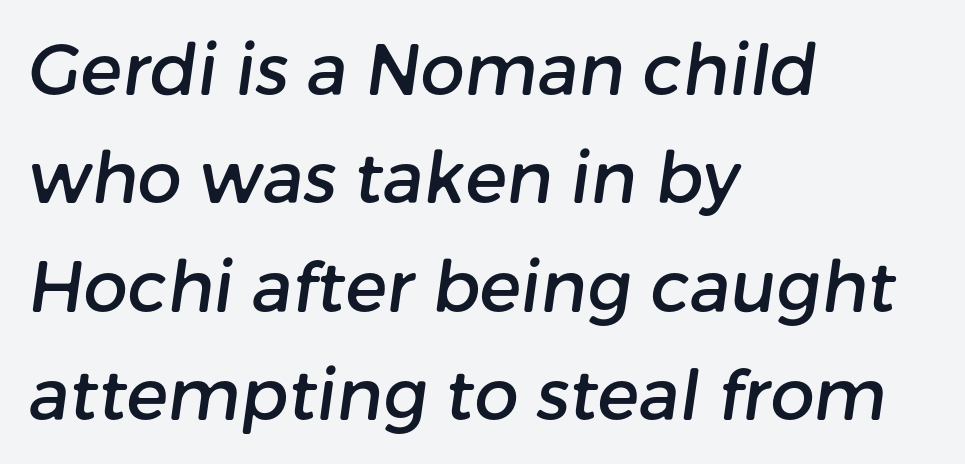
{"serif": "no", "width": "normal", "stroke_contrast": "low", "x_height": "medium", "monospaced": "no", "underline": "no", "align": "left", "line_spacing": "normal", "line_spacing_ratio": 1.55, "letter_spacing": "normal", "letter_spacing_em": 0.0, "glyph_px": 70}
